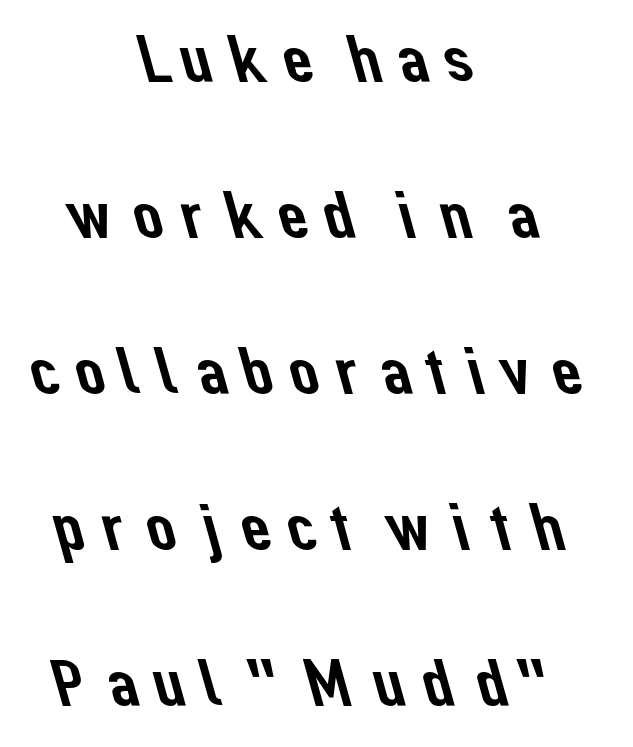
Q: Is the typeface a serif or a sans-serif typeface? A: Sans-serif.
Q: Is the text underlined? A: No.
Q: How is the paragraph aligned? A: Centered.
Q: Is the spacing between lines tight, normal or loose? A: Loose.
Q: Width (condensed, normal, or wide)? A: Normal.
Q: Stroke contrast? A: Low.
Q: x-height? A: Medium.
Q: Monospaced? A: No.
